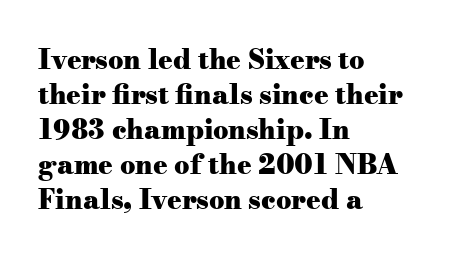
{"italic": "no", "bold": "yes", "underline": "no", "align": "left", "line_spacing": "normal", "line_spacing_ratio": 1.3, "letter_spacing": "normal", "letter_spacing_em": 0.0, "glyph_px": 27}
